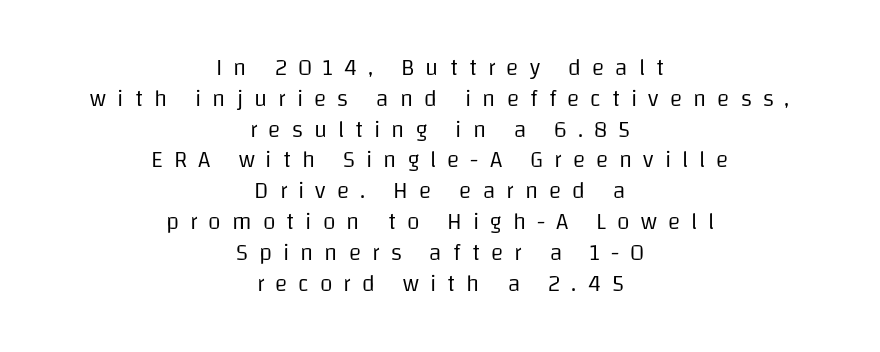
{"italic": "no", "bold": "no", "underline": "no", "align": "center", "line_spacing": "normal", "line_spacing_ratio": 1.34, "letter_spacing": "wide", "letter_spacing_em": 0.48, "glyph_px": 23}
